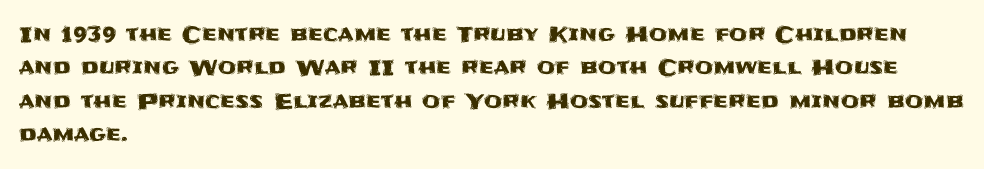
Q: Is the text italic (slanted)? A: No, it is upright.
Q: Is the text underlined? A: No.
Q: How is the paragraph aligned? A: Left-aligned.
Q: Is the spacing between letters normal or unusually wide? A: Normal.
Q: Is the spacing between lines tight, normal or loose? A: Normal.
